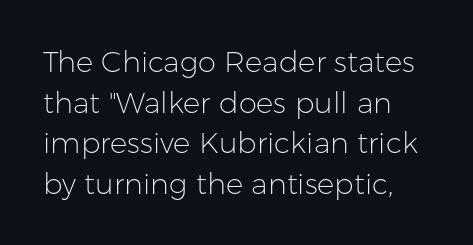
The image shows 29 px light sans-serif type, upright; set normal line spacing (1.4x), normal letter spacing, not underlined; low stroke contrast and a medium x-height.
